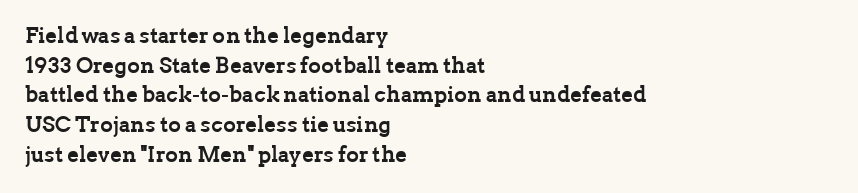
Q: Is the text bold? A: Yes.
Q: Is the text italic (slanted)? A: No, it is upright.
Q: Is the text underlined? A: No.
Q: How is the paragraph aligned? A: Left-aligned.
Q: Is the spacing between letters normal or unusually wide? A: Normal.
Q: Is the spacing between lines tight, normal or loose? A: Normal.
